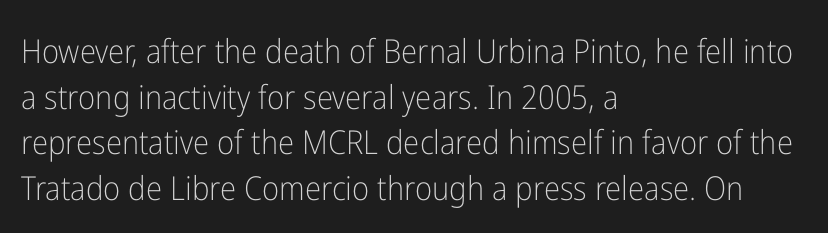
The image shows 33 px light, condensed sans-serif type, upright; set left-aligned, normal line spacing (1.38x), normal letter spacing, not underlined; low stroke contrast and a medium x-height.
